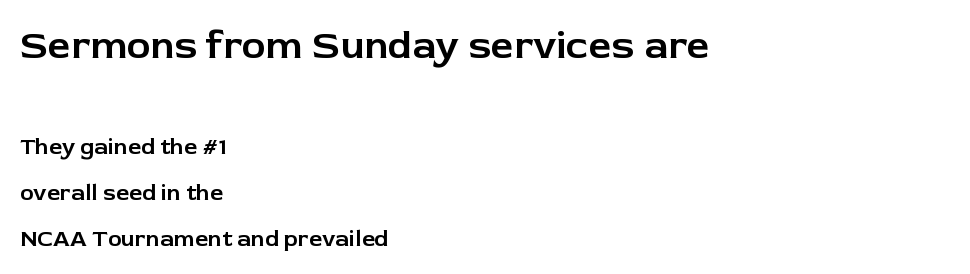
Q: Is the text italic (slanted)? A: No, it is upright.
Q: Is the typeface a serif or a sans-serif typeface? A: Sans-serif.
Q: Is the text underlined? A: No.
Q: How is the paragraph aligned? A: Left-aligned.
Q: Is the spacing between letters normal or unusually wide? A: Normal.
Q: Is the spacing between lines tight, normal or loose? A: Loose.
Q: Which block of text is set in a larger size, the first (top) or the second (bottom)? A: The first (top) one.
Q: Width (condensed, normal, or wide)? A: Normal.
Q: Stroke contrast? A: Low.
Q: x-height? A: Medium.
Q: Monospaced? A: No.
